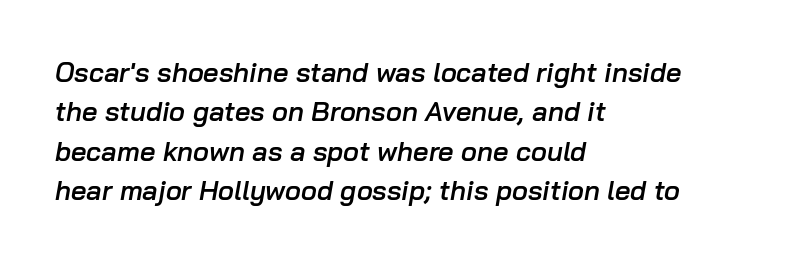
{"italic": "yes", "lean": "right", "slant_degrees": 10, "bold": "semi", "underline": "no", "align": "left", "line_spacing": "normal", "line_spacing_ratio": 1.46, "letter_spacing": "normal", "letter_spacing_em": 0.0, "glyph_px": 27}
